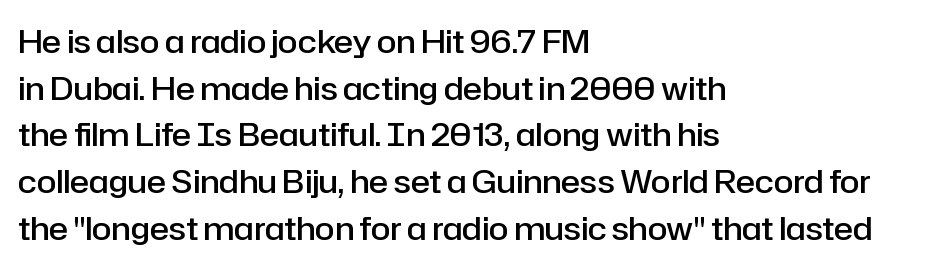
Just letters on the line, the space beneath them empty. The leading is moderate, giving the passage an even texture. These lines were composed using upright roman letters. The lines in this sample share a left origin and differ only in where they stop. Here the designer chose a conventional face with non-uniform glyph widths.
